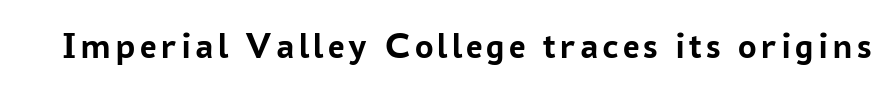
{"serif": "no", "italic": "no", "bold": "yes", "weight": "semibold", "width": "normal", "stroke_contrast": "low", "x_height": "medium", "monospaced": "no", "underline": "no", "glyph_px": 37}
